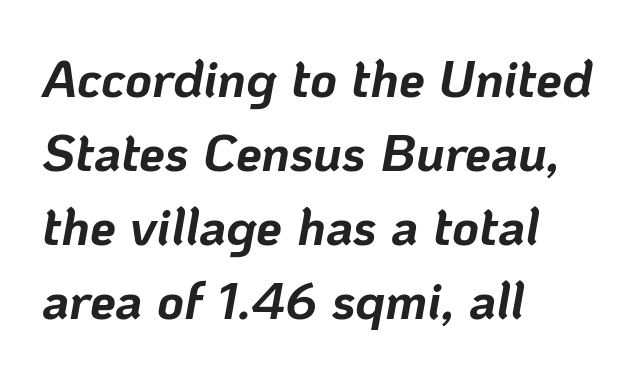
A typesetter would mark this as italic. Does the leading feel generous? No, just average. The face used here is proportionally spaced, like ordinary book or web type. Any mark beneath the type? The region is blank.
